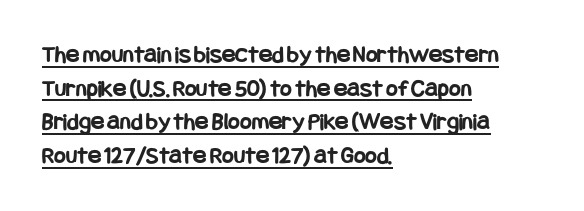
The image shows 25 px bold type, upright; set left-aligned, normal line spacing (1.35x), normal letter spacing, underlined.
